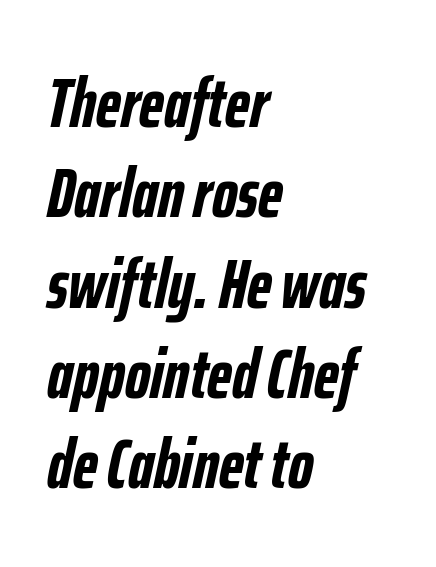
The image shows 70 px semibold, condensed type, italic (leaning right); set left-aligned, normal line spacing (1.29x), normal letter spacing, not underlined; low stroke contrast and a medium x-height.
